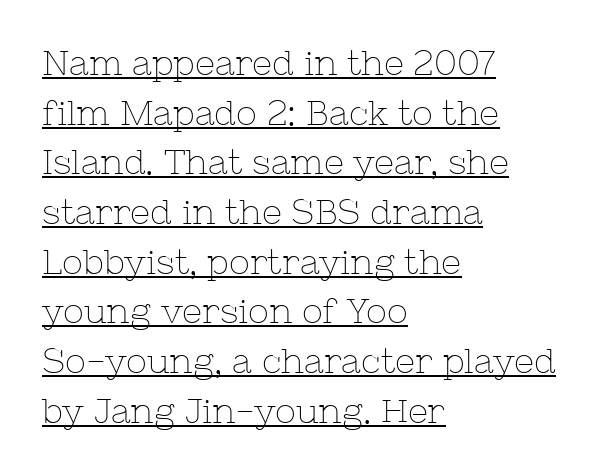
What's the leading like? Ordinary, nothing unusual. Reading down the block, your eye returns to a fixed left position each line. The face used here is proportionally spaced, like ordinary book or web type. Has an underline been added? It has.
